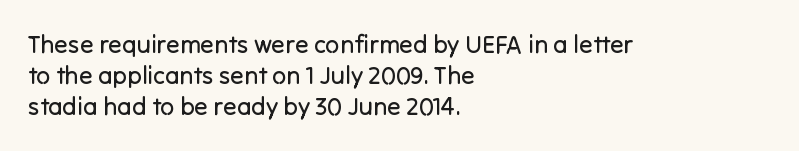
Spacing between characters is what you'd get straight out of the box. Ordinary non-slanted type is in use. The compositor pushed each line to the left boundary. Rows of type keep a routine distance in the vertical direction.
